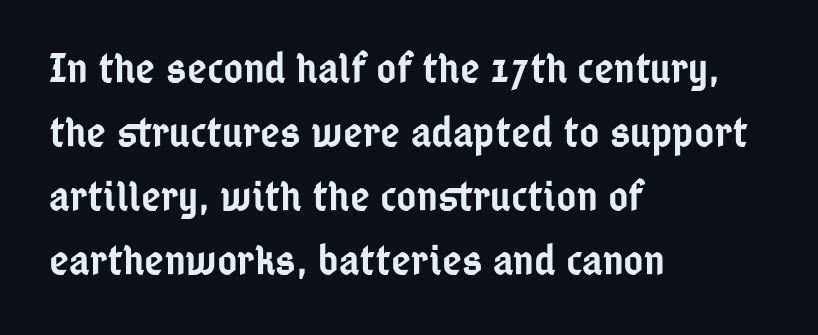
The image shows 43 px semibold, condensed sans-serif type, upright; set left-aligned, normal line spacing (1.49x), normal letter spacing, not underlined; low stroke contrast and a medium x-height.
